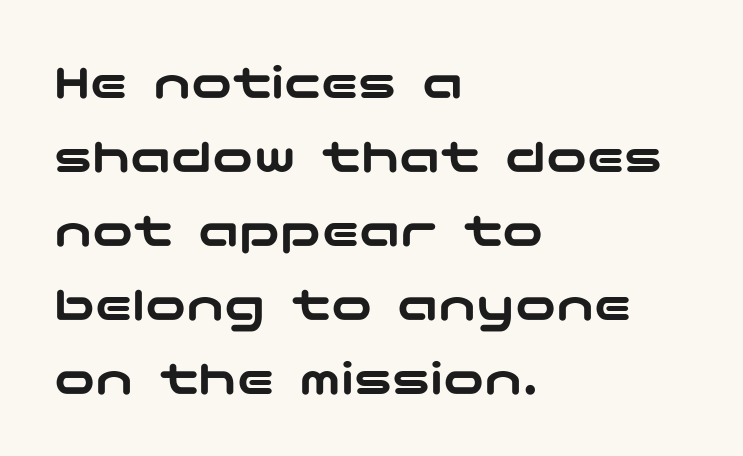
The image shows 51 px wide sans-serif type, upright; set left-aligned, normal line spacing (1.45x), normal letter spacing, not underlined; low stroke contrast and a medium x-height.
